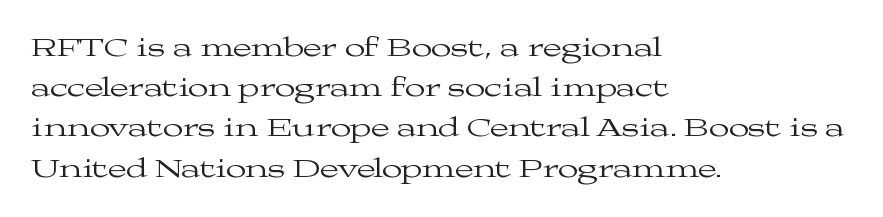
The paragraph shown leans on its left margin. Has an underline been added? It has not. The font's upright variant was chosen for this text. The cut favours lightness, reaching ordinary text weight at its darkest.
